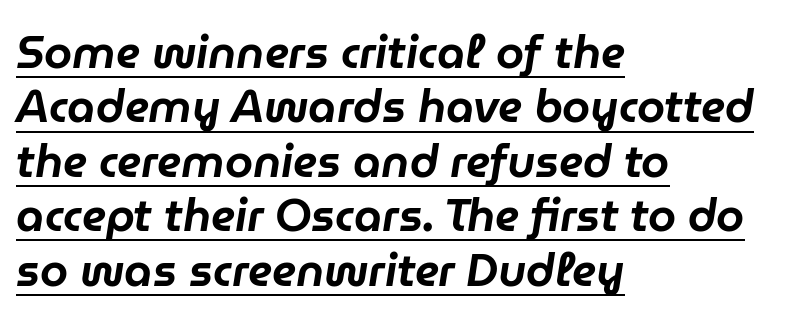
Glance below the letters and you will spot a drawn line. Slanted lettering throughout. Looks like regular typesetting: each glyph gets only the width it needs. Short and long lines alike share a common starting point at left. Does extra space separate the letters? No, they use regular spacing.
